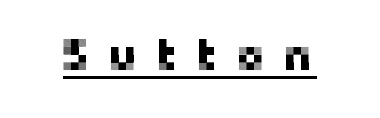
The image shows 45 px sans-serif type, upright; set unusually wide letter spacing (+0.39 em), underlined; low stroke contrast and a medium x-height.
